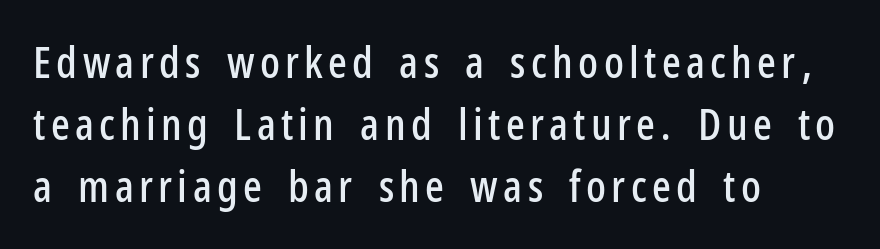
Look at the bottom of the vertical strokes: they stop flat, with no serifs. Is this a fixed-width face? No — the glyphs have proportional, varying widths. Horizontal alignment here is leftward, the default for most running prose. Notice how the stems are strictly vertical — no italics here. Descenders are the only things crossing below the line.
